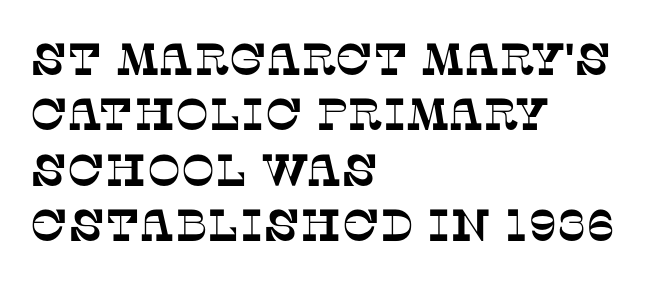
The image shows 45 px serif type; set left-aligned, line spacing 1.23x, normal letter spacing, not underlined; low stroke contrast and a large x-height.
